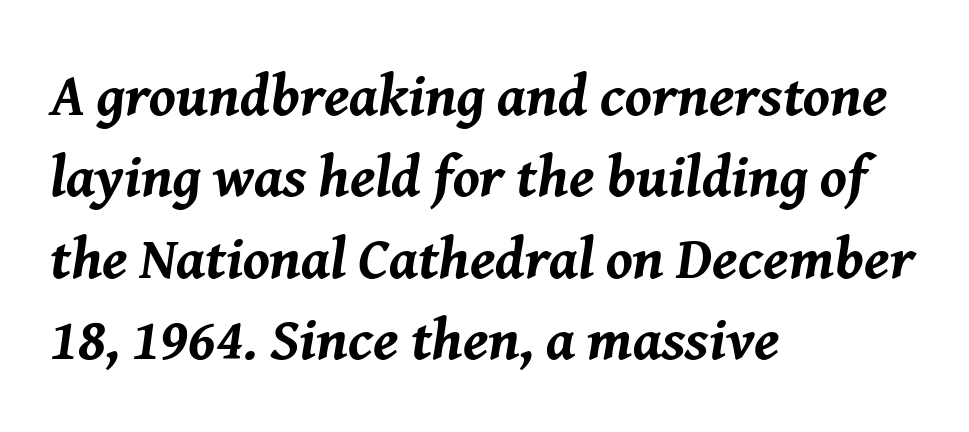
The image shows 59 px bold type, italic (leaning right); set left-aligned, normal line spacing (1.38x), normal letter spacing, not underlined; medium stroke contrast and a medium x-height.
